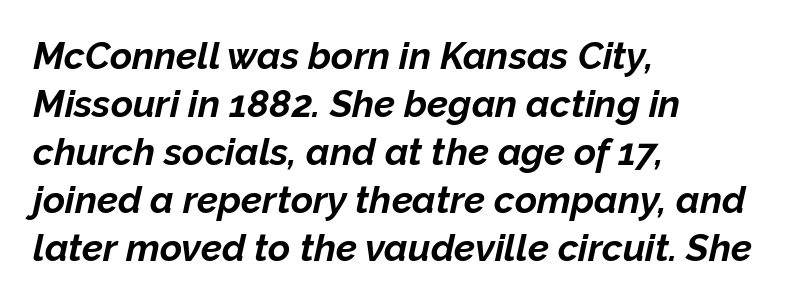
{"italic": "yes", "lean": "right", "slant_degrees": 12, "bold": "yes", "weight": "bold", "width": "normal", "stroke_contrast": "low", "x_height": "medium", "monospaced": "no", "underline": "no", "align": "left", "line_spacing": "normal", "line_spacing_ratio": 1.26, "letter_spacing": "normal", "letter_spacing_em": 0.0, "glyph_px": 38}
